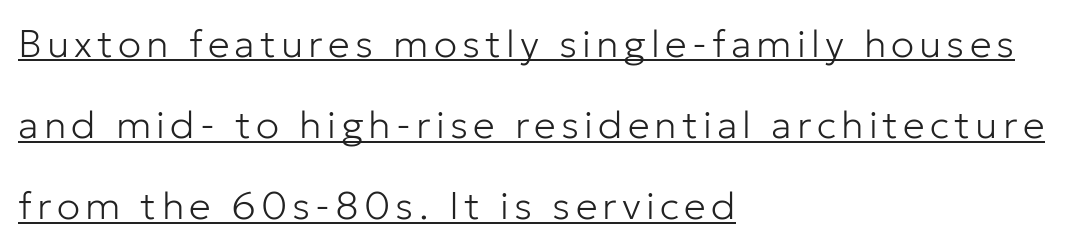
Q: Is the text bold? A: No.
Q: Is the text italic (slanted)? A: No, it is upright.
Q: Is the typeface a serif or a sans-serif typeface? A: Sans-serif.
Q: Is the text underlined? A: Yes.
Q: How is the paragraph aligned? A: Left-aligned.
Q: Is the spacing between lines tight, normal or loose? A: Loose.
Q: Width (condensed, normal, or wide)? A: Normal.
Q: Stroke contrast? A: Low.
Q: x-height? A: Medium.
Q: Monospaced? A: No.
